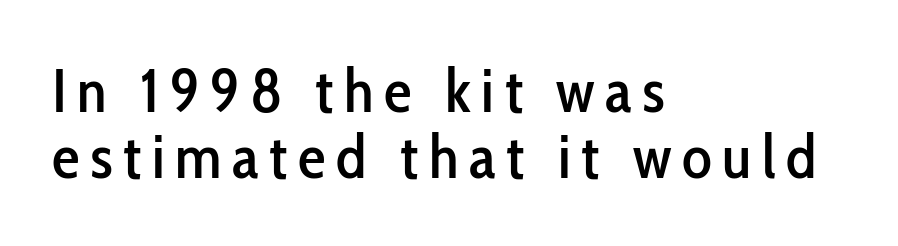
{"serif": "no", "italic": "no", "width": "condensed", "stroke_contrast": "low", "x_height": "medium", "monospaced": "no", "underline": "no", "align": "left", "line_spacing": "tight", "line_spacing_ratio": 1.06, "glyph_px": 62}
